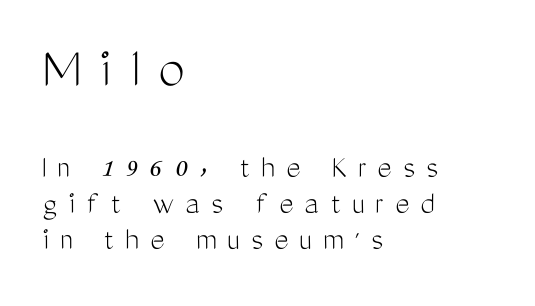
{"serif": "no", "italic": "no", "bold": "no", "weight": "light", "width": "condensed", "stroke_contrast": "medium", "x_height": "medium", "monospaced": "no", "underline": "no", "align": "left", "line_spacing": "tight", "line_spacing_ratio": 1.06, "letter_spacing": "wide", "letter_spacing_em": 0.33, "larger_block": "first", "size_ratio": 1.74, "glyph_px": 59}
